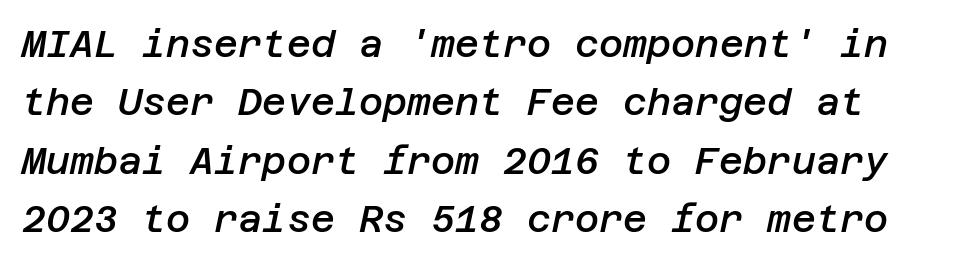
{"italic": "yes", "lean": "right", "slant_degrees": 12, "bold": "semi", "weight": "semibold", "width": "normal", "stroke_contrast": "low", "x_height": "large", "underline": "no", "line_spacing": "normal", "line_spacing_ratio": 1.58, "letter_spacing": "normal", "letter_spacing_em": 0.0, "glyph_px": 37}
